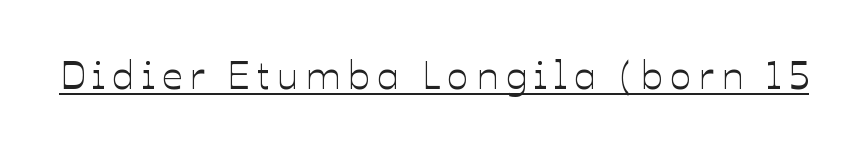
{"italic": "no", "width": "normal", "stroke_contrast": "low", "x_height": "medium", "monospaced": "no", "underline": "yes", "glyph_px": 40}
